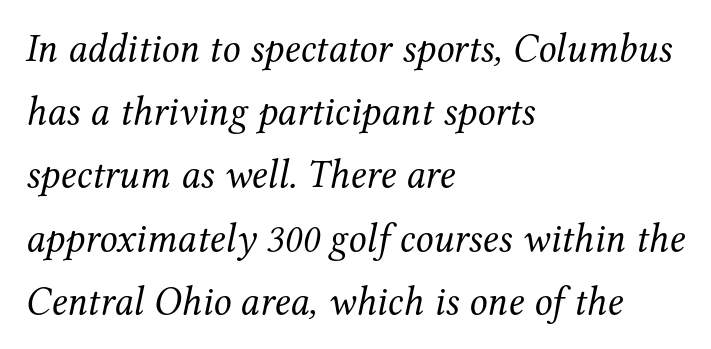
Q: Is the text bold? A: No.
Q: Is the text italic (slanted)? A: Yes, it leans right by about 12 degrees.
Q: Is the typeface a serif or a sans-serif typeface? A: Serif.
Q: Is the text underlined? A: No.
Q: How is the paragraph aligned? A: Left-aligned.
Q: Is the spacing between letters normal or unusually wide? A: Normal.
Q: Is the spacing between lines tight, normal or loose? A: Normal.
Q: Width (condensed, normal, or wide)? A: Normal.
Q: Stroke contrast? A: Medium.
Q: x-height? A: Medium.
Q: Monospaced? A: No.
